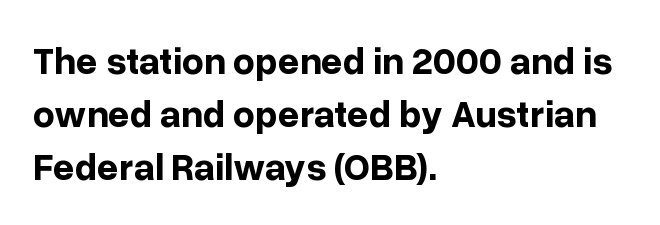
{"serif": "no", "italic": "no", "bold": "yes", "weight": "bold", "width": "normal", "stroke_contrast": "low", "x_height": "medium", "monospaced": "no", "underline": "no", "align": "left", "line_spacing": "normal", "line_spacing_ratio": 1.4, "letter_spacing": "normal", "letter_spacing_em": 0.0, "glyph_px": 38}
